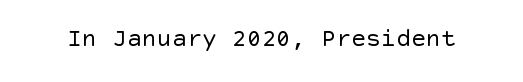
{"italic": "no", "bold": "no", "underline": "no", "letter_spacing": "normal", "letter_spacing_em": 0.0, "glyph_px": 25}
